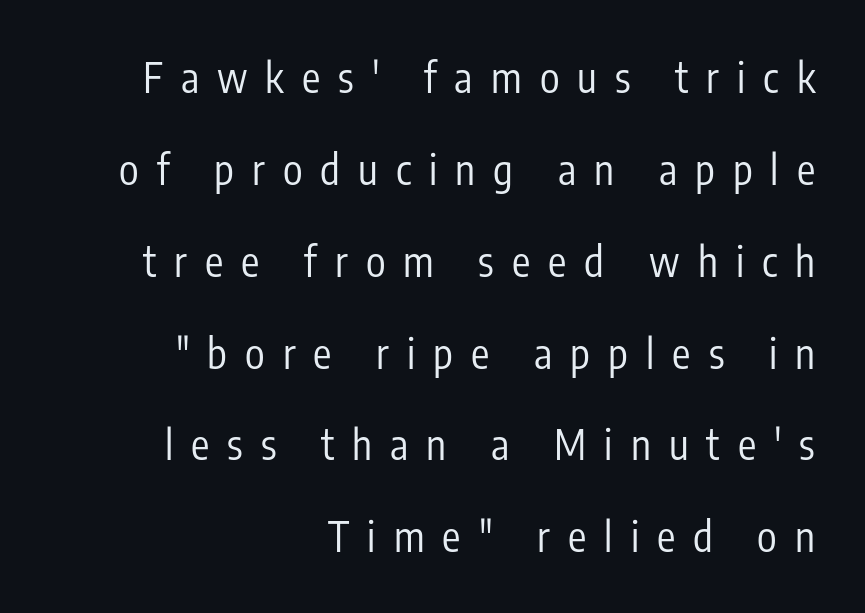
Q: Is the text bold? A: No.
Q: Is the text italic (slanted)? A: No, it is upright.
Q: Is the typeface a serif or a sans-serif typeface? A: Sans-serif.
Q: Is the text underlined? A: No.
Q: How is the paragraph aligned? A: Right-aligned.
Q: Is the spacing between letters normal or unusually wide? A: Unusually wide.
Q: Is the spacing between lines tight, normal or loose? A: Loose.
Q: Width (condensed, normal, or wide)? A: Condensed.
Q: Stroke contrast? A: Low.
Q: x-height? A: Medium.
Q: Monospaced? A: No.
